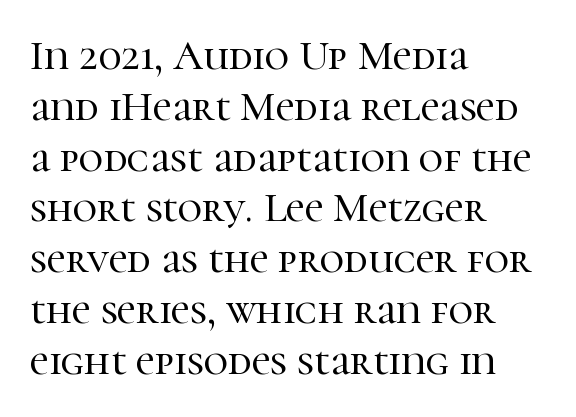
Q: Is the text italic (slanted)? A: No, it is upright.
Q: Is the typeface a serif or a sans-serif typeface? A: Serif.
Q: Is the text underlined? A: No.
Q: How is the paragraph aligned? A: Left-aligned.
Q: Is the spacing between letters normal or unusually wide? A: Normal.
Q: Width (condensed, normal, or wide)? A: Normal.
Q: Stroke contrast? A: High.
Q: x-height? A: Medium.
Q: Monospaced? A: No.
